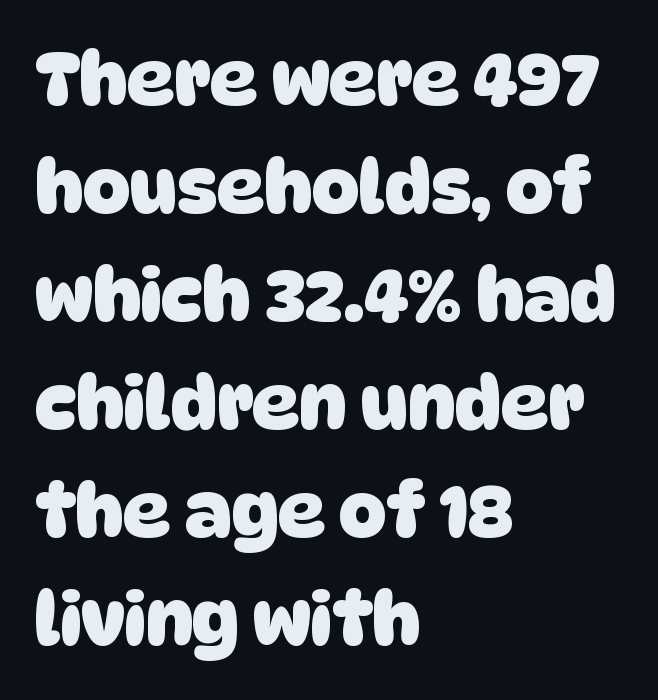
Does the leading feel generous? No, just average. Students, this is bold: see how much ink each stroke carries. This rendering features lettering with no underline. Look at the bottom of the vertical strokes: they stop flat, with no serifs. The rendering uses natural spacing where letterforms have individual widths.
